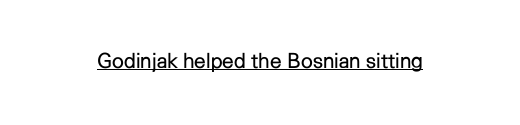
{"italic": "no", "bold": "no", "underline": "yes", "letter_spacing": "normal", "letter_spacing_em": 0.0, "glyph_px": 21}
